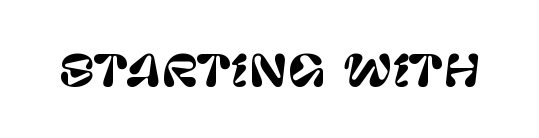
Q: Is the text italic (slanted)? A: Yes.
Q: Is the typeface a serif or a sans-serif typeface? A: Sans-serif.
Q: Is the text underlined? A: No.
Q: Is the spacing between letters normal or unusually wide? A: Normal.
Q: Width (condensed, normal, or wide)? A: Normal.
Q: Stroke contrast? A: Low.
Q: x-height? A: Large.
Q: Monospaced? A: No.
